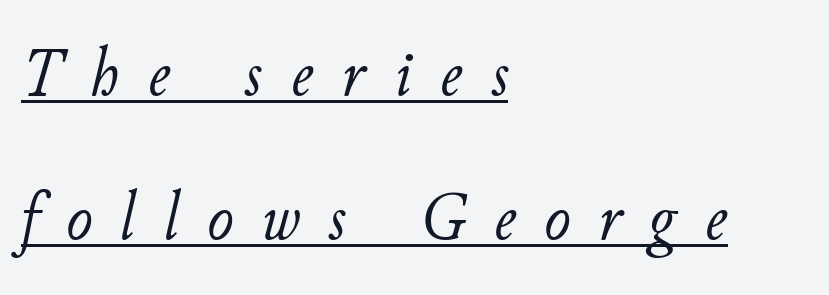
The image shows 70 px light type, italic (leaning right); set left-aligned, loose line spacing (2.06x), unusually wide letter spacing (+0.41 em), underlined; low stroke contrast and a small x-height.
